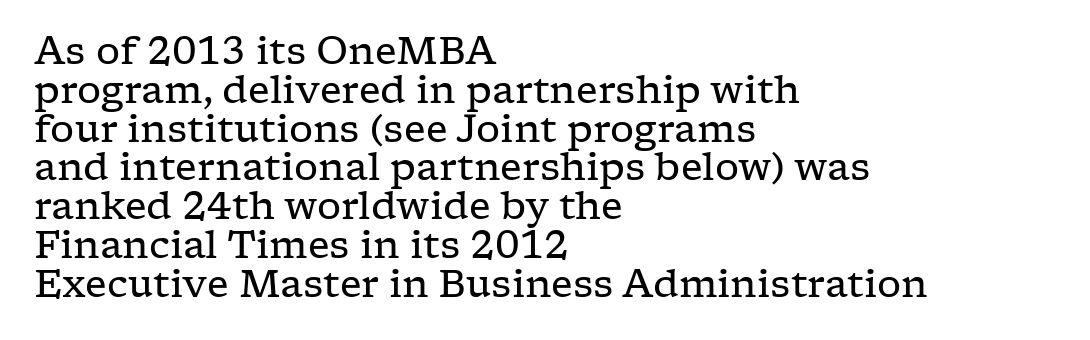
{"serif": "yes", "italic": "no", "bold": "no", "weight": "regular", "width": "wide", "stroke_contrast": "low", "x_height": "medium", "monospaced": "no", "underline": "no", "align": "left", "line_spacing": "tight", "line_spacing_ratio": 1.02, "letter_spacing": "normal", "letter_spacing_em": 0.0, "glyph_px": 38}
